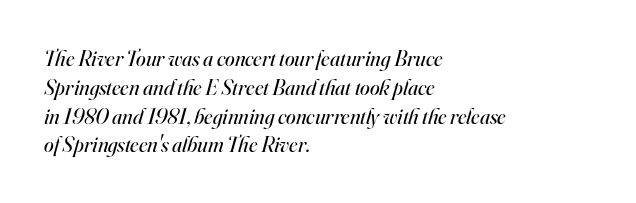
{"italic": "yes", "lean": "right", "slant_degrees": 16, "bold": "no", "underline": "no", "align": "left", "line_spacing": "normal", "line_spacing_ratio": 1.31, "letter_spacing": "normal", "letter_spacing_em": 0.0, "glyph_px": 22}
